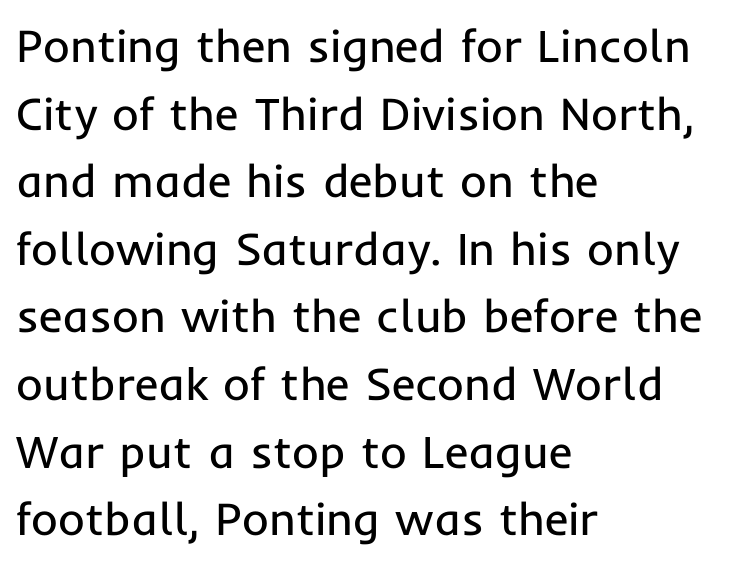
The image shows 46 px regular-weight sans-serif type, upright; set left-aligned, normal line spacing (1.47x), normal letter spacing, not underlined; low stroke contrast and a medium x-height.
